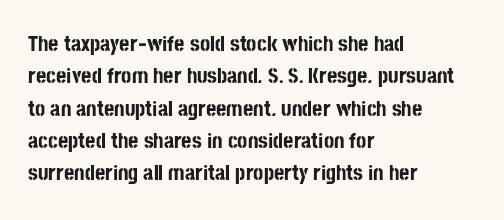
{"italic": "no", "bold": "yes", "underline": "no", "align": "left", "line_spacing": "normal", "line_spacing_ratio": 1.47, "letter_spacing": "normal", "letter_spacing_em": 0.0, "glyph_px": 22}
